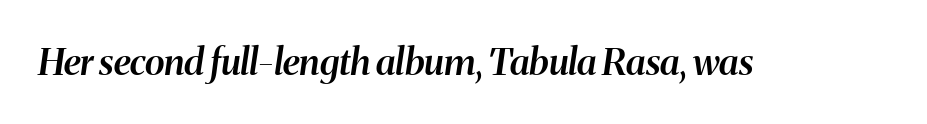
Q: Is the text bold? A: Semi-bold.
Q: Is the text italic (slanted)? A: Yes, it leans right by about 8 degrees.
Q: Is the text underlined? A: No.
Q: Is the spacing between letters normal or unusually wide? A: Normal.
Q: Width (condensed, normal, or wide)? A: Normal.
Q: Stroke contrast? A: Medium.
Q: x-height? A: Medium.
Q: Monospaced? A: No.
